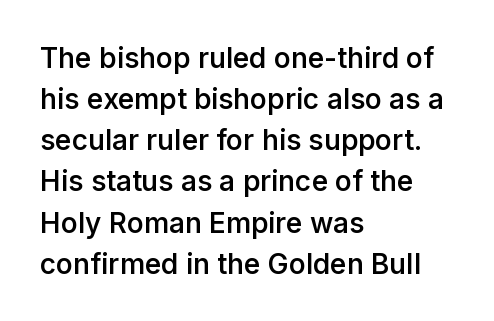
{"serif": "no", "italic": "no", "bold": "semi", "weight": "semibold", "width": "normal", "stroke_contrast": "low", "x_height": "medium", "monospaced": "no", "underline": "no", "align": "left", "line_spacing": "normal", "line_spacing_ratio": 1.47, "letter_spacing": "normal", "letter_spacing_em": 0.0, "glyph_px": 28}
